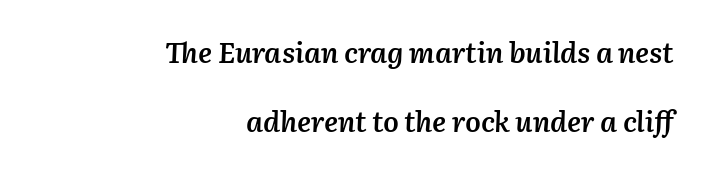
{"italic": "yes", "lean": "right", "slant_degrees": 2, "bold": "semi", "weight": "semibold", "width": "normal", "stroke_contrast": "medium", "x_height": "medium", "monospaced": "no", "underline": "no", "align": "right", "line_spacing": "loose", "line_spacing_ratio": 2.45, "letter_spacing": "normal", "letter_spacing_em": 0.0, "glyph_px": 28}
